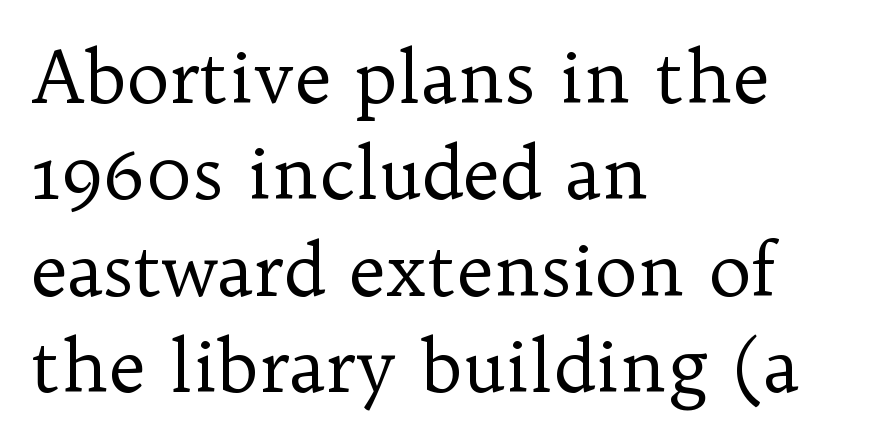
The image shows 72 px regular-weight serif type, upright; set left-aligned, normal line spacing (1.34x), normal letter spacing, not underlined; low stroke contrast and a medium x-height.
